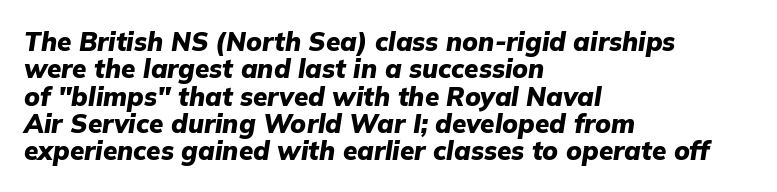
This sample trades vertical openness for compactness between lines. Words appear dense and cohesive because spacing is normal. Anything drawn beneath the words? Only blank space. Strokes here are thick enough to call this a true bold. Casual observation: everything's shoved over to the left. Yep, that's italic — everything's leaning.
